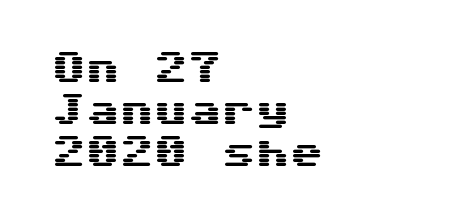
In terms of letterspacing, this is plain default setting. Descenders are the only things crossing below the line. Observe the absence of serifs on each vertical stroke in this sample. Where is the straight margin? On the left.
